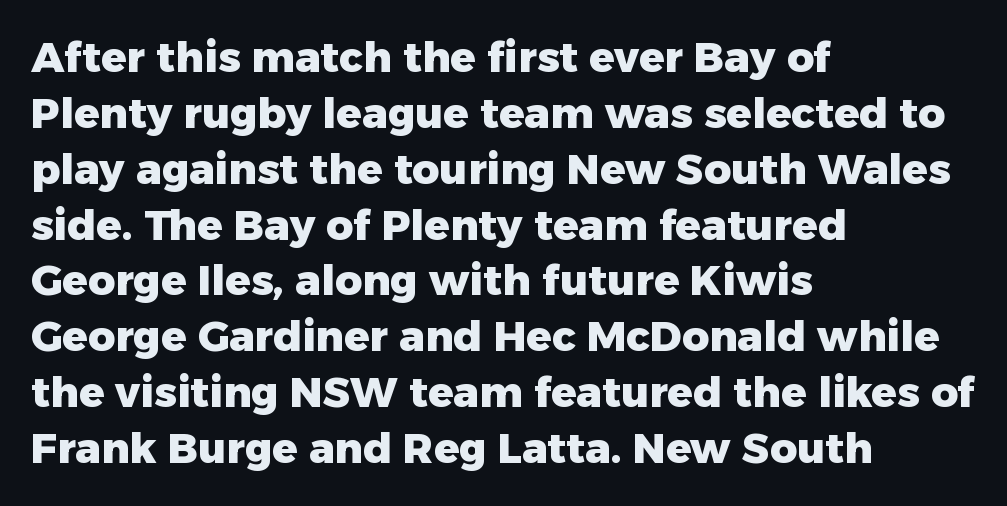
Descenders are the only things crossing below the line. The vertical gap from one line to the next is medium. Unlike italic type, these characters show no tilt at all. Tracking here is standard; glyphs follow each other at the usual distance. Each line starts at the same left margin while the right side varies. The rendering uses natural spacing where letterforms have individual widths.
